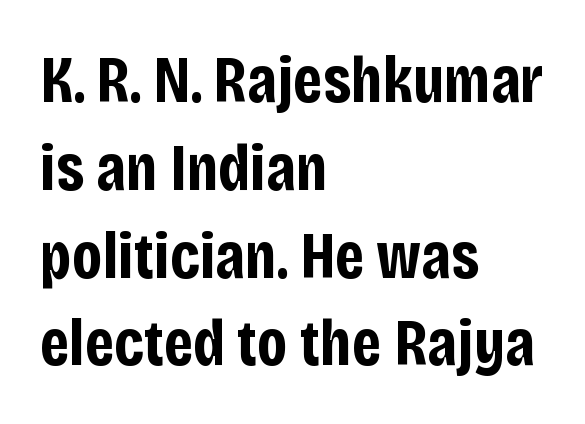
The image shows 66 px bold, condensed sans-serif type, upright; set left-aligned, normal line spacing (1.33x), normal letter spacing, not underlined; low stroke contrast and a large x-height.
